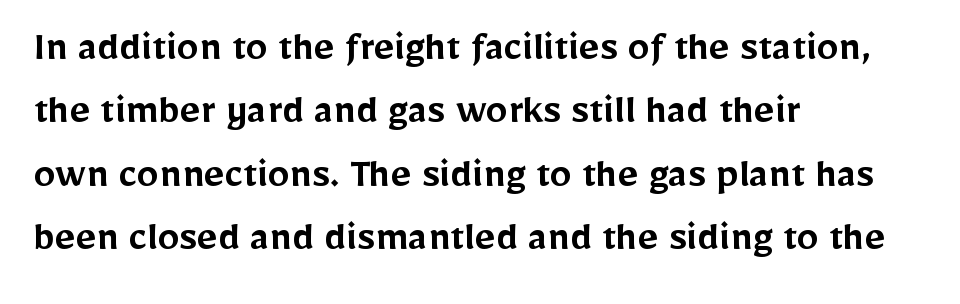
{"serif": "no", "italic": "no", "bold": "semi", "weight": "semibold", "width": "normal", "stroke_contrast": "low", "x_height": "medium", "monospaced": "no", "underline": "no", "align": "left", "line_spacing": "normal", "line_spacing_ratio": 1.44, "letter_spacing": "normal", "letter_spacing_em": 0.0, "glyph_px": 44}
